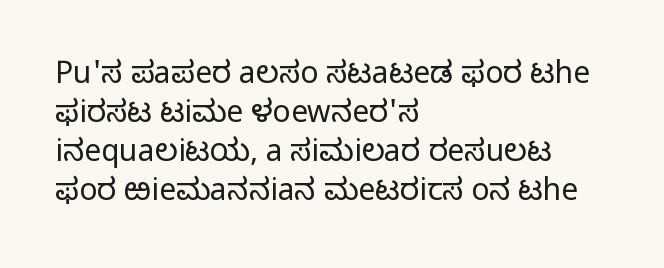
{"serif": "no", "italic": "no", "bold": "no", "weight": "light", "width": "normal", "stroke_contrast": "low", "x_height": "medium", "monospaced": "no", "underline": "no", "align": "left", "line_spacing": "normal", "line_spacing_ratio": 1.3, "letter_spacing": "normal", "letter_spacing_em": 0.0, "glyph_px": 30}
